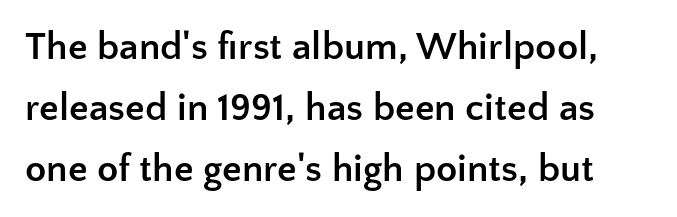
{"serif": "no", "italic": "no", "bold": "yes", "weight": "semibold", "width": "normal", "stroke_contrast": "low", "x_height": "medium", "monospaced": "no", "underline": "no", "line_spacing": "normal", "line_spacing_ratio": 1.56, "letter_spacing": "normal", "letter_spacing_em": 0.0, "glyph_px": 39}
